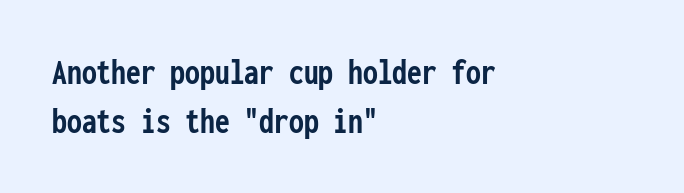
The image shows 37 px semibold, condensed sans-serif type, upright, monospaced; set left-aligned, normal line spacing (1.32x), normal letter spacing, not underlined; low stroke contrast and a medium x-height.
